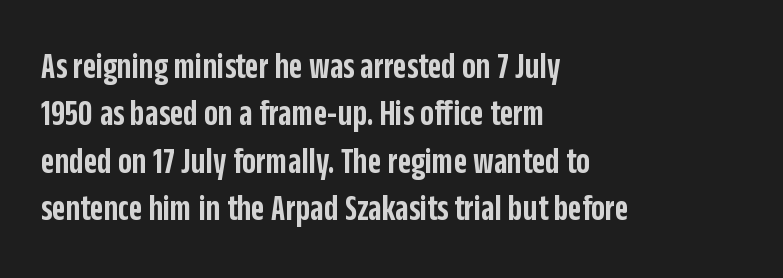
{"serif": "no", "italic": "no", "bold": "semi", "weight": "semibold", "width": "condensed", "stroke_contrast": "low", "x_height": "large", "monospaced": "no", "underline": "no", "align": "left", "line_spacing": "normal", "line_spacing_ratio": 1.28, "letter_spacing": "normal", "letter_spacing_em": 0.0, "glyph_px": 37}
